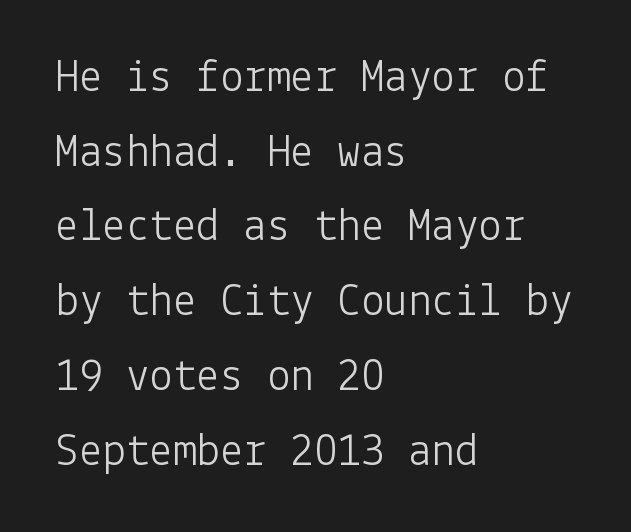
Q: Is the text bold? A: No.
Q: Is the text italic (slanted)? A: No, it is upright.
Q: Is the typeface a serif or a sans-serif typeface? A: Sans-serif.
Q: Is the text underlined? A: No.
Q: How is the paragraph aligned? A: Left-aligned.
Q: Is the spacing between letters normal or unusually wide? A: Normal.
Q: Is the spacing between lines tight, normal or loose? A: Normal.
Q: Width (condensed, normal, or wide)? A: Normal.
Q: Stroke contrast? A: Low.
Q: x-height? A: Medium.
